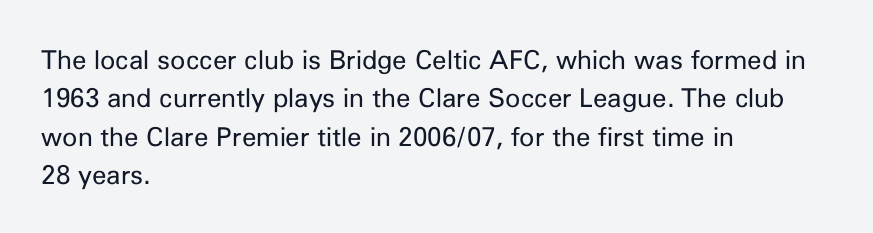
Q: Is the text bold? A: No.
Q: Is the text italic (slanted)? A: No, it is upright.
Q: Is the text underlined? A: No.
Q: How is the paragraph aligned? A: Left-aligned.
Q: Is the spacing between letters normal or unusually wide? A: Normal.
Q: Is the spacing between lines tight, normal or loose? A: Normal.
